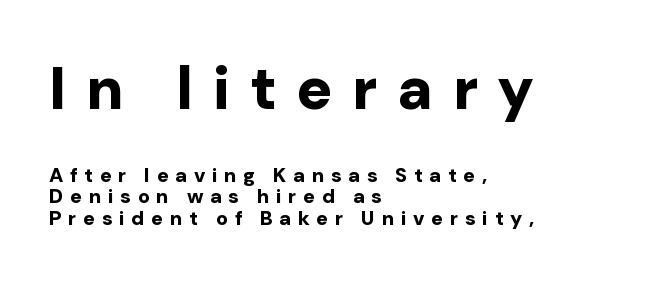
The image shows 60 px bold sans-serif type, upright; set left-aligned, tight line spacing (1.08x), unusually wide letter spacing (+0.33 em), not underlined; the first (top) block is 3.0x larger; low stroke contrast and a medium x-height.
